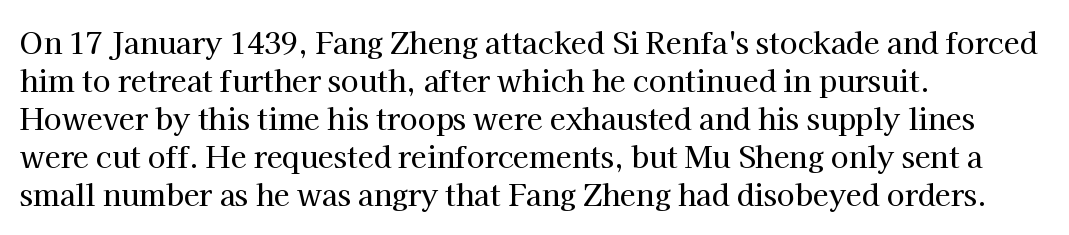
Vertically, the passage feels balanced, rows spaced as you'd expect. Think of a printed novel: that variable character pitch is what you see here. Serifs: yes, visible at the terminals of the letterforms. Characters remain perfectly vertical along every line. Letters rest on an invisible, unmarked baseline. Students, note that the glyphs here touch the page at normal intervals.
